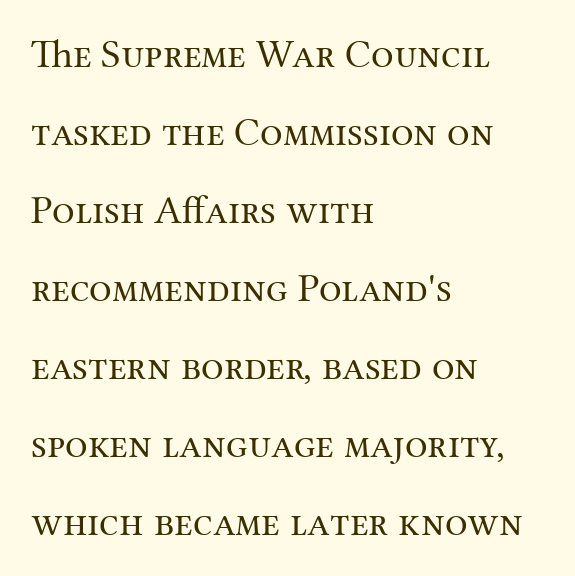
The image shows 40 px regular-weight serif type, upright; set left-aligned, loose line spacing (1.95x), normal letter spacing, not underlined; medium stroke contrast and a medium x-height.
